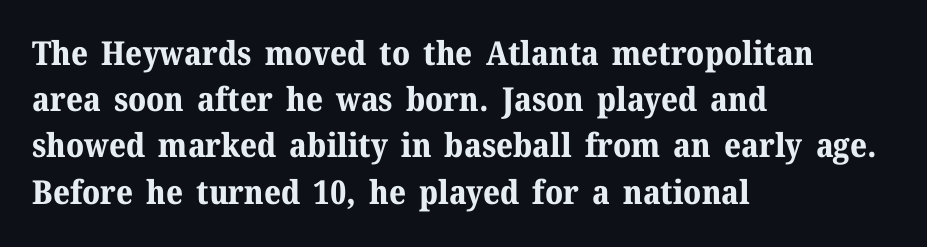
{"serif": "yes", "italic": "no", "bold": "yes", "weight": "bold", "width": "normal", "stroke_contrast": "medium", "x_height": "medium", "monospaced": "no", "underline": "no", "align": "left", "line_spacing": "normal", "line_spacing_ratio": 1.4, "letter_spacing": "normal", "letter_spacing_em": 0.0, "glyph_px": 33}
